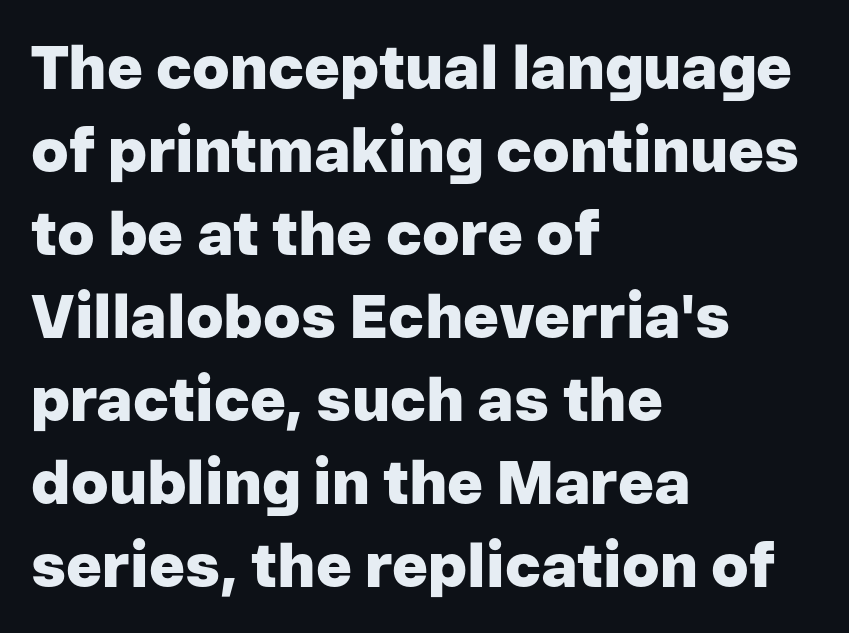
The image shows 61 px heavy sans-serif type, upright; set left-aligned, normal line spacing (1.36x), normal letter spacing, not underlined; low stroke contrast and a medium x-height.
